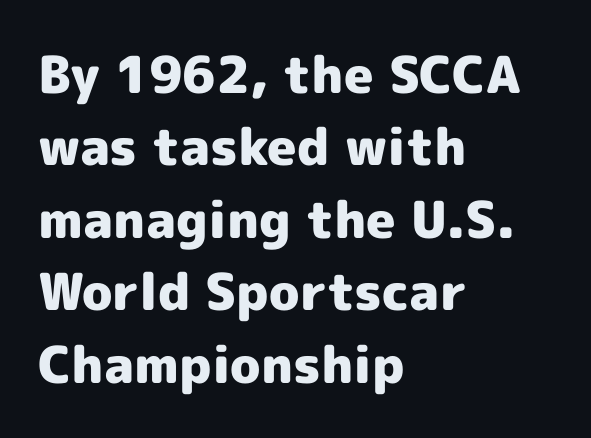
The image shows 51 px heavy sans-serif type, upright; set left-aligned, normal line spacing (1.42x), normal letter spacing, not underlined; a medium x-height.
